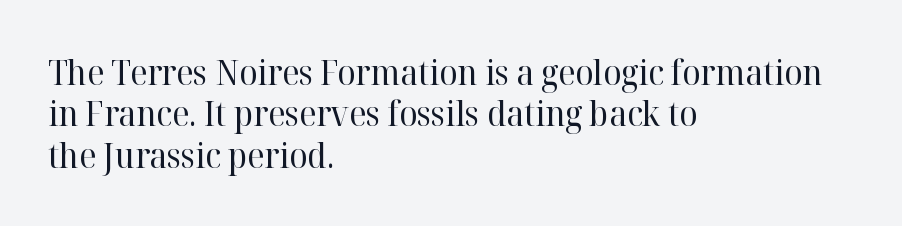
Q: Is the text bold? A: No.
Q: Is the text italic (slanted)? A: No, it is upright.
Q: Is the typeface a serif or a sans-serif typeface? A: Serif.
Q: Is the text underlined? A: No.
Q: How is the paragraph aligned? A: Left-aligned.
Q: Is the spacing between letters normal or unusually wide? A: Normal.
Q: Width (condensed, normal, or wide)? A: Normal.
Q: Stroke contrast? A: High.
Q: x-height? A: Medium.
Q: Monospaced? A: No.
